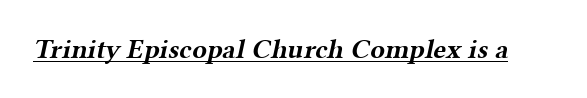
The image shows 27 px bold type; set normal letter spacing, underlined.
